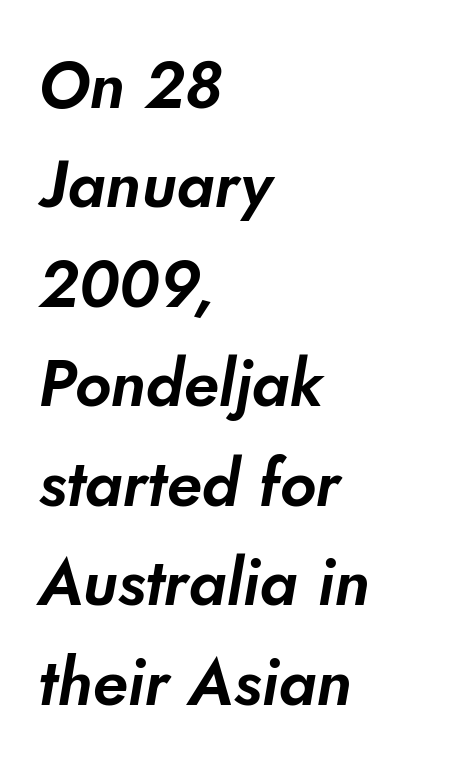
{"serif": "no", "width": "normal", "stroke_contrast": "low", "x_height": "small", "monospaced": "no", "underline": "no", "align": "left", "line_spacing": "normal", "line_spacing_ratio": 1.53, "letter_spacing": "normal", "letter_spacing_em": 0.0, "glyph_px": 65}
